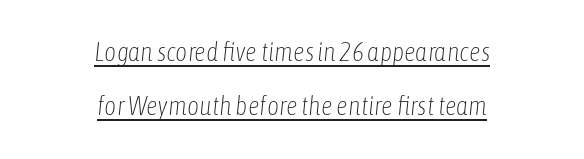
{"italic": "yes", "lean": "right", "slant_degrees": 6, "bold": "no", "underline": "yes", "align": "center", "line_spacing": "loose", "line_spacing_ratio": 2.09, "letter_spacing": "normal", "letter_spacing_em": 0.0, "glyph_px": 26}
